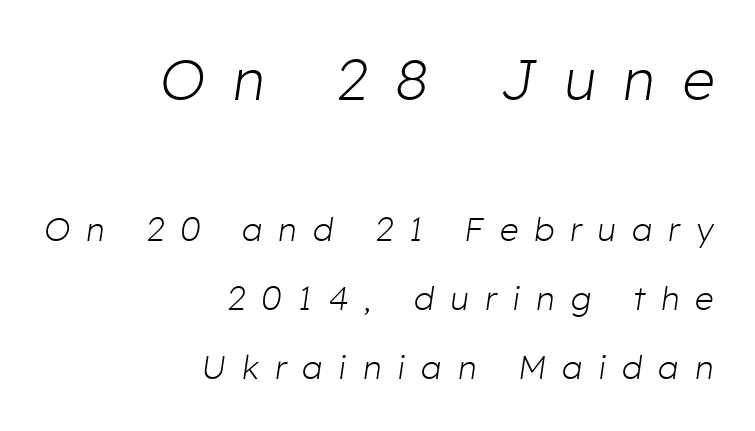
The image shows 57 px light type, italic (leaning right); set right-aligned, loose line spacing (2.09x), unusually wide letter spacing (+0.49 em), not underlined; the first (top) block is 1.73x larger; low stroke contrast and a medium x-height.
